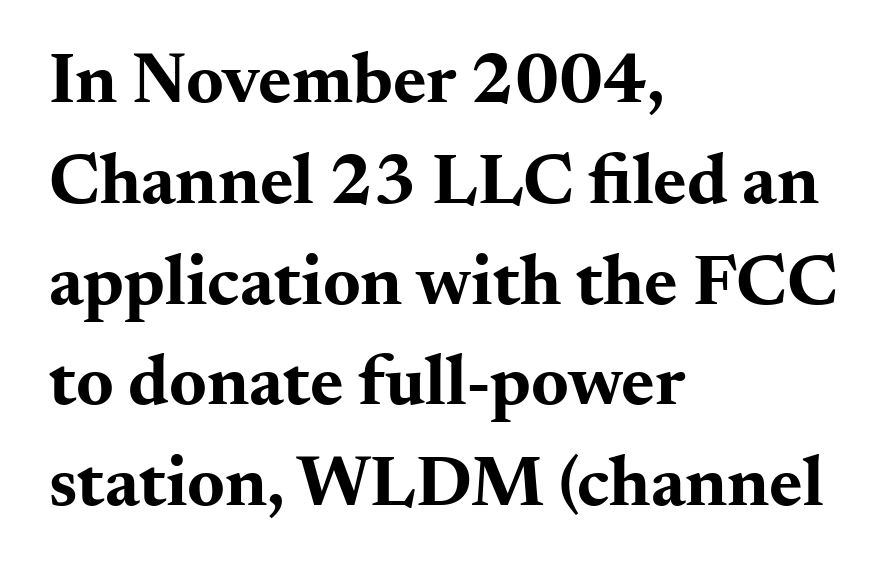
Q: Is the text bold? A: Yes.
Q: Is the text italic (slanted)? A: No, it is upright.
Q: Is the typeface a serif or a sans-serif typeface? A: Serif.
Q: Is the text underlined? A: No.
Q: How is the paragraph aligned? A: Left-aligned.
Q: Is the spacing between letters normal or unusually wide? A: Normal.
Q: Is the spacing between lines tight, normal or loose? A: Normal.
Q: Width (condensed, normal, or wide)? A: Wide.
Q: Stroke contrast? A: Medium.
Q: x-height? A: Small.
Q: Monospaced? A: No.
